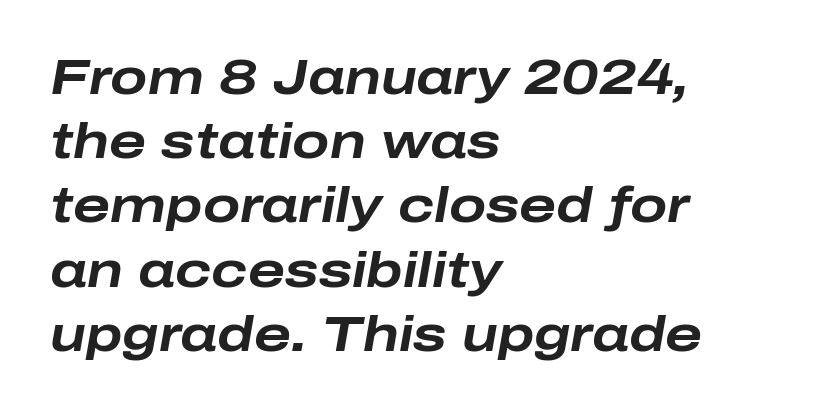
These lines are set flush left with a ragged right edge. This rendering features lettering with no underline. Glyph-to-glyph distance matches everyday printed text. You can tell it's italic because the verticals aren't actually vertical. The rendering uses natural spacing where letterforms have individual widths.
